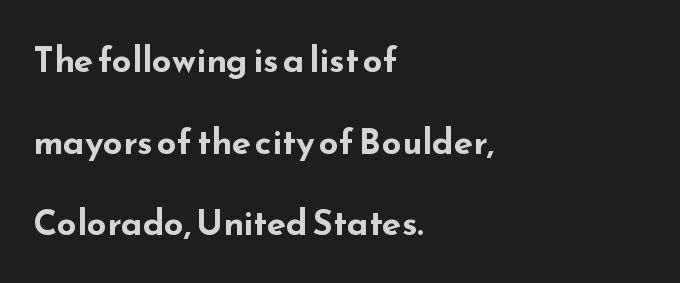
This rendering uses left alignment, leaving the right contour irregular. Students, note that the glyphs here touch the page at normal intervals. Descenders are the only things crossing below the line. You can tell from the bare stems that sans-serif type was used. The face used here is proportionally spaced, like ordinary book or web type. A full-strength bold gives these letters their thick strokes.
